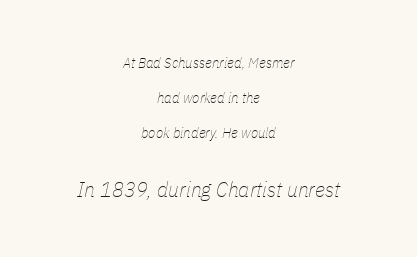
The image shows 22 px text type, italic (leaning right); set centered, loose line spacing (2.33x), normal letter spacing, not underlined; the second (bottom) block is 1.47x larger.
